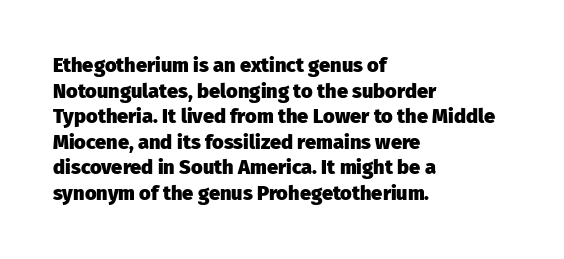
The image shows 20 px bold type, upright; set left-aligned, normal line spacing (1.28x), normal letter spacing, not underlined.
